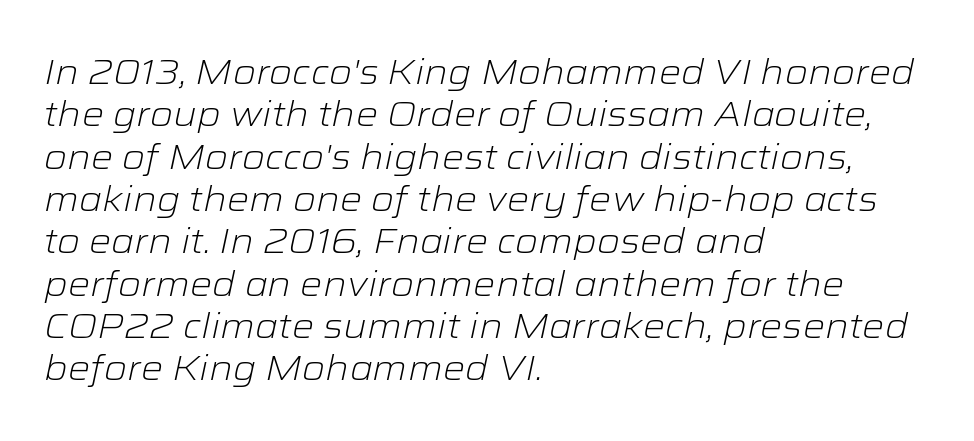
The image shows 35 px light, wide type, italic (leaning right); set left-aligned, line spacing 1.21x, normal letter spacing, not underlined; low stroke contrast and a medium x-height.
